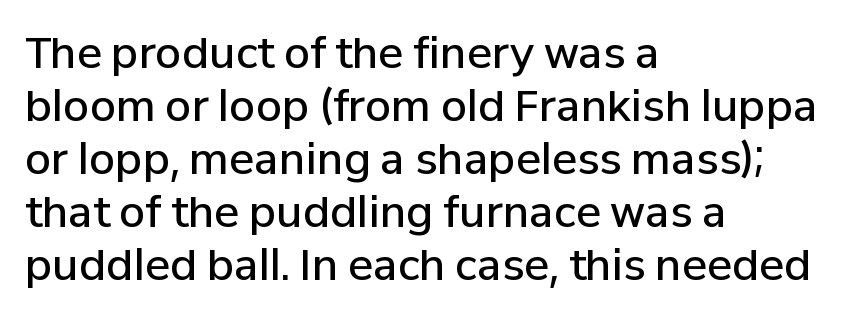
{"serif": "no", "italic": "no", "bold": "semi", "weight": "semibold", "width": "normal", "stroke_contrast": "low", "x_height": "medium", "monospaced": "no", "underline": "no", "align": "left", "line_spacing": "normal", "line_spacing_ratio": 1.26, "letter_spacing": "normal", "letter_spacing_em": 0.0, "glyph_px": 42}
